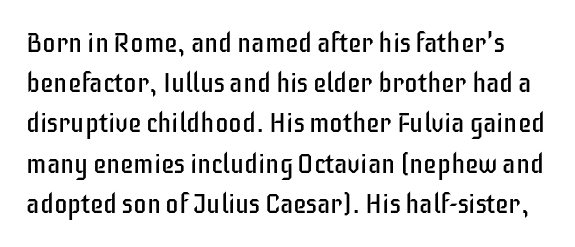
Q: Is the text bold? A: No.
Q: Is the text italic (slanted)? A: No, it is upright.
Q: Is the text underlined? A: No.
Q: Is the spacing between letters normal or unusually wide? A: Normal.
Q: Is the spacing between lines tight, normal or loose? A: Normal.
